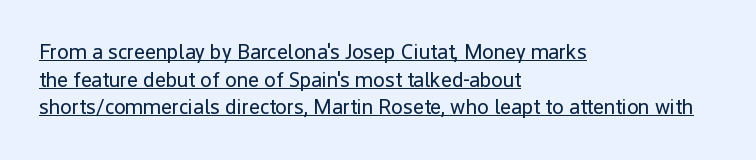
Here the glyphs are tracked normally, forming tight word shapes. This is underlined copy, the kind a proofreader might mark for attention. Posture: vertical. Notice how the passage keeps a crisp vertical edge on the left only.
